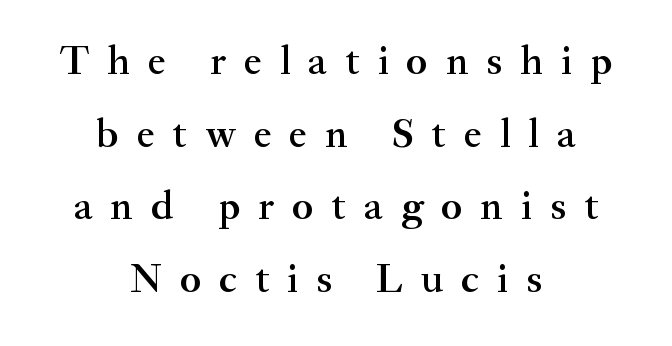
{"serif": "yes", "italic": "no", "bold": "semi", "weight": "semibold", "width": "normal", "stroke_contrast": "medium", "x_height": "small", "monospaced": "no", "underline": "no", "align": "center", "line_spacing_ratio": 1.77, "letter_spacing": "wide", "letter_spacing_em": 0.44, "glyph_px": 41}
